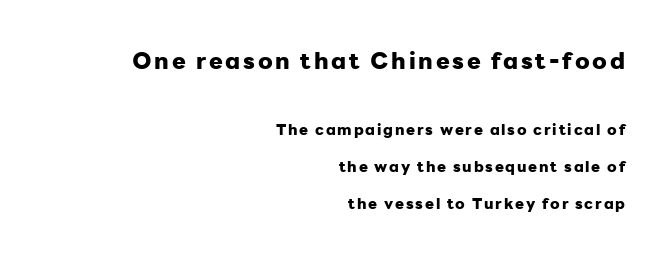
The image shows 23 px bold type, upright; set right-aligned, loose line spacing (2.47x), not underlined; the first (top) block is 1.53x larger.
